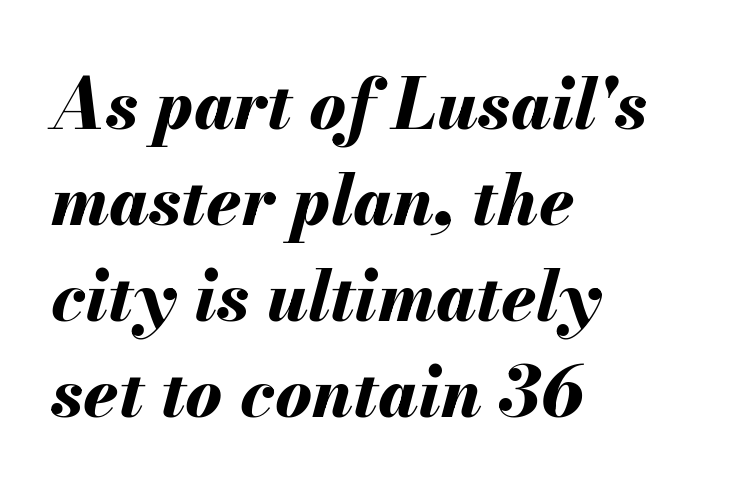
The image shows 69 px bold type, italic (leaning right); set left-aligned, normal line spacing (1.39x), normal letter spacing, not underlined; medium stroke contrast and a small x-height.
